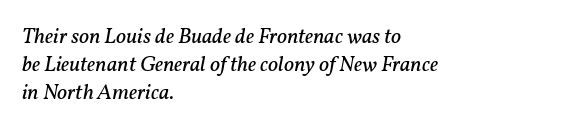
Q: Is the text bold? A: No.
Q: Is the text italic (slanted)? A: Yes, it leans right by about 11 degrees.
Q: Is the text underlined? A: No.
Q: How is the paragraph aligned? A: Left-aligned.
Q: Is the spacing between letters normal or unusually wide? A: Normal.
Q: Is the spacing between lines tight, normal or loose? A: Normal.
